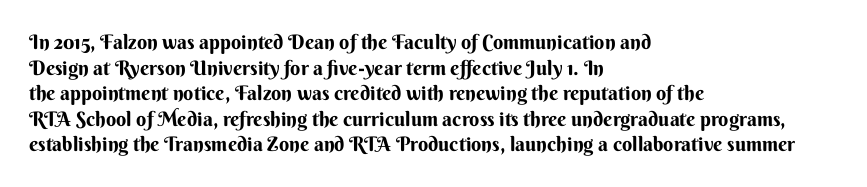
The letters stand straight up with perfectly vertical stems. The space directly below the letters is spotless. Letter spacing: default. Bold? Absolutely — the strokes are thick and heavy. The leading is moderate, giving the passage an even texture. The lines in this sample share a left origin and differ only in where they stop.
